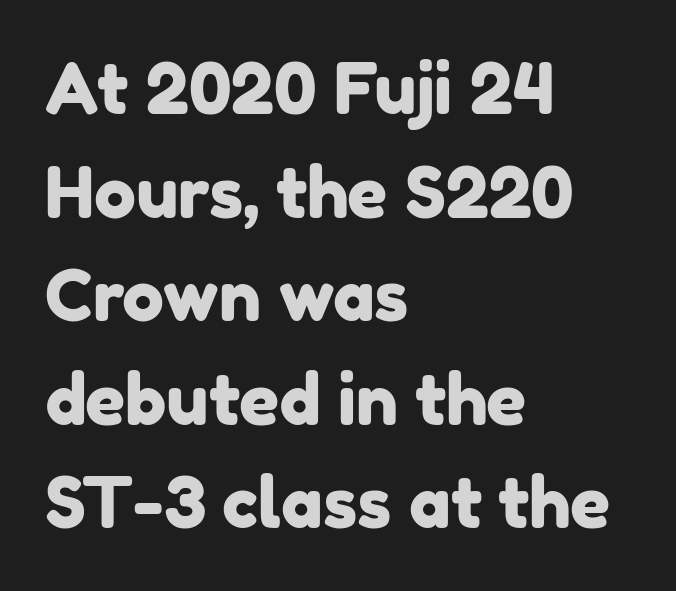
The image shows 70 px sans-serif type; set left-aligned, normal line spacing (1.48x), normal letter spacing, not underlined; low stroke contrast and a medium x-height.
